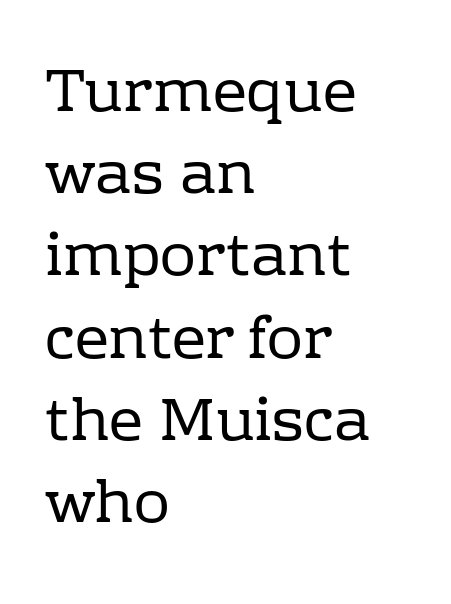
{"serif": "yes", "italic": "no", "bold": "no", "weight": "regular", "width": "normal", "stroke_contrast": "low", "x_height": "medium", "monospaced": "no", "underline": "no", "align": "left", "line_spacing": "normal", "line_spacing_ratio": 1.37, "letter_spacing": "normal", "letter_spacing_em": 0.0, "glyph_px": 60}
